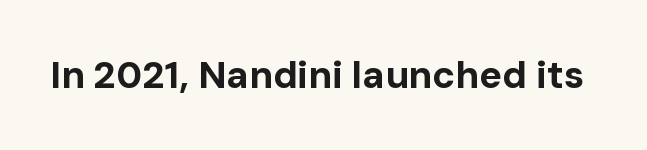
The text was rendered using a sans face with plain stroke endings. A typesetter would call this zero additional tracking. If you drew a line through each stem, it would be perfectly vertical. The rendering uses a bold face; every stroke is thick and dark. Descender tails drop into unmarked territory.
